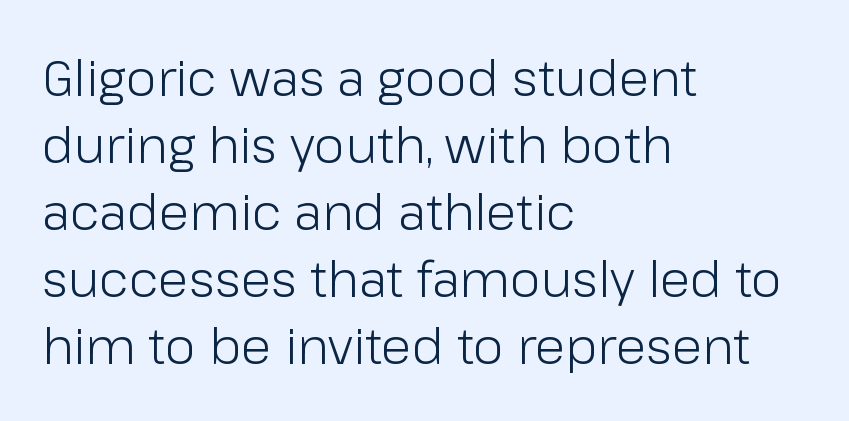
{"serif": "no", "italic": "no", "bold": "no", "weight": "light", "width": "normal", "stroke_contrast": "low", "x_height": "medium", "monospaced": "no", "underline": "no", "align": "left", "line_spacing": "normal", "line_spacing_ratio": 1.34, "letter_spacing": "normal", "letter_spacing_em": 0.0, "glyph_px": 50}
